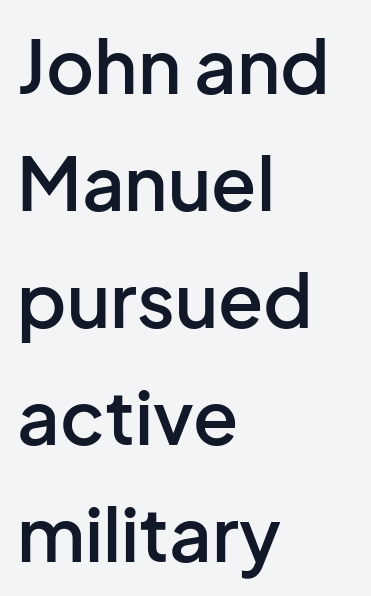
Q: Is the text bold? A: Semi-bold.
Q: Is the text italic (slanted)? A: No, it is upright.
Q: Is the typeface a serif or a sans-serif typeface? A: Sans-serif.
Q: Is the text underlined? A: No.
Q: How is the paragraph aligned? A: Left-aligned.
Q: Is the spacing between letters normal or unusually wide? A: Normal.
Q: Is the spacing between lines tight, normal or loose? A: Normal.
Q: Width (condensed, normal, or wide)? A: Normal.
Q: Stroke contrast? A: Low.
Q: x-height? A: Medium.
Q: Monospaced? A: No.
